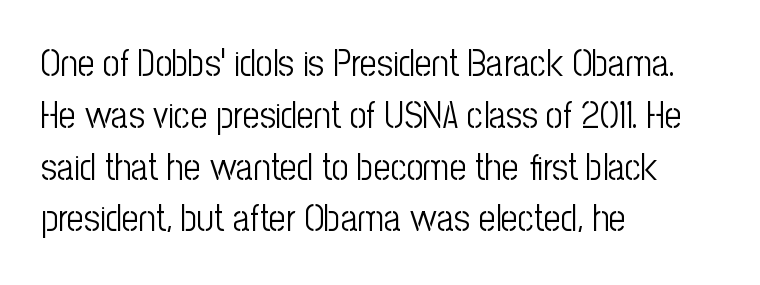
Q: Is the text bold? A: No.
Q: Is the text italic (slanted)? A: No, it is upright.
Q: Is the typeface a serif or a sans-serif typeface? A: Sans-serif.
Q: Is the text underlined? A: No.
Q: How is the paragraph aligned? A: Left-aligned.
Q: Is the spacing between letters normal or unusually wide? A: Normal.
Q: Is the spacing between lines tight, normal or loose? A: Normal.
Q: Width (condensed, normal, or wide)? A: Condensed.
Q: Stroke contrast? A: Low.
Q: x-height? A: Medium.
Q: Monospaced? A: No.
